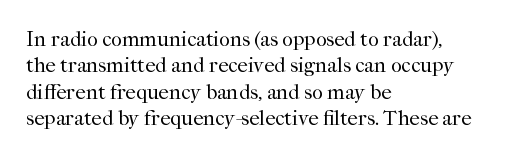
The image shows 21 px text type, upright; set left-aligned, normal line spacing (1.26x), normal letter spacing, not underlined.
